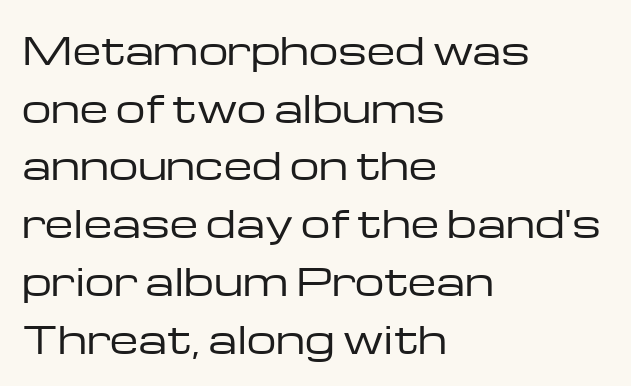
You can tell it's not italic because the verticals are truly vertical. Spacing between characters is what you'd get straight out of the box. Where is the straight margin? On the left. The rendering uses natural spacing where letterforms have individual widths.
